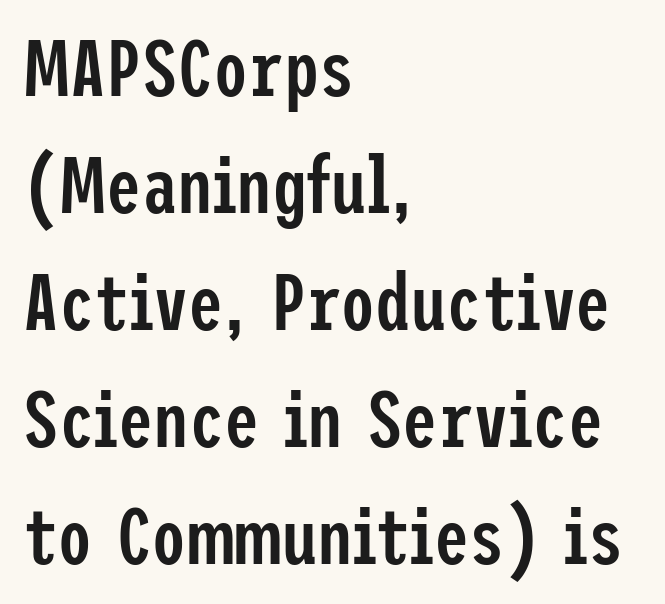
The image shows 79 px semibold, condensed sans-serif type, upright; set left-aligned, normal line spacing (1.48x), normal letter spacing, not underlined; low stroke contrast and a medium x-height.
